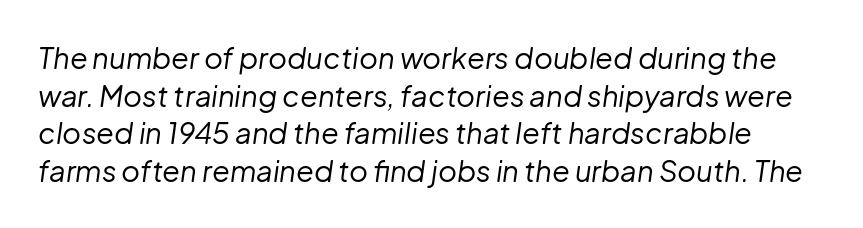
Q: Is the text bold? A: No.
Q: Is the text italic (slanted)? A: Yes, it leans right by about 8 degrees.
Q: Is the text underlined? A: No.
Q: Is the spacing between letters normal or unusually wide? A: Normal.
Q: Is the spacing between lines tight, normal or loose? A: Normal.
Q: Width (condensed, normal, or wide)? A: Normal.
Q: Stroke contrast? A: Low.
Q: x-height? A: Medium.
Q: Monospaced? A: No.
